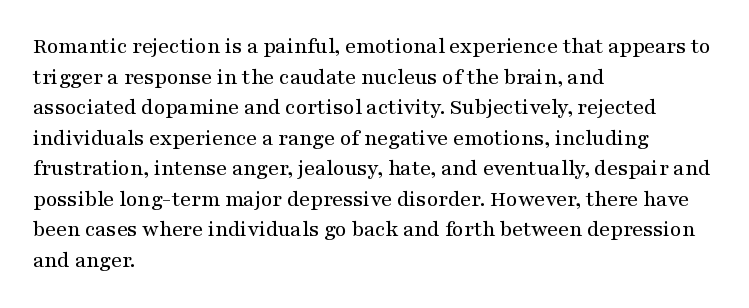
{"italic": "no", "underline": "no", "align": "left", "line_spacing": "normal", "line_spacing_ratio": 1.39, "letter_spacing": "normal", "letter_spacing_em": 0.0, "glyph_px": 22}
